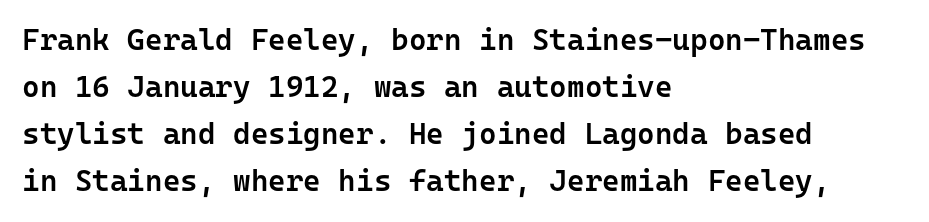
A typesetter would call this monospace, since all characters share one set width. A typesetter would mark this as roman, not italic. Descenders are the only things crossing below the line. Baseline-to-baseline distance is the conventional proportion of letter height. The compositor pushed each line to the left boundary. I'd call this a sans setting — the letters go barefoot.
